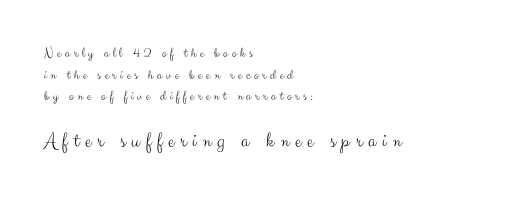
Q: Is the text bold? A: No.
Q: Is the text italic (slanted)? A: Yes.
Q: Is the text underlined? A: No.
Q: How is the paragraph aligned? A: Left-aligned.
Q: Is the spacing between letters normal or unusually wide? A: Unusually wide.
Q: Is the spacing between lines tight, normal or loose? A: Normal.
Q: Which block of text is set in a larger size, the first (top) or the second (bottom)? A: The second (bottom) one.
